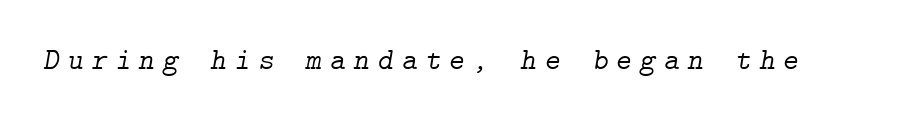
{"serif": "yes", "italic": "yes", "lean": "right", "slant_degrees": 9, "bold": "no", "weight": "light", "width": "normal", "stroke_contrast": "low", "x_height": "medium", "underline": "no", "letter_spacing": "wide", "letter_spacing_em": 0.27, "glyph_px": 30}
